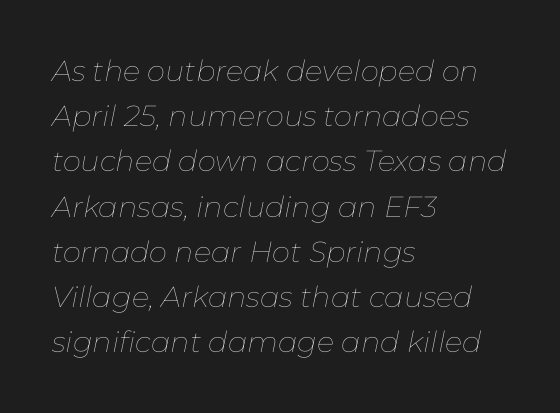
The image shows 29 px thin type, italic (leaning right); set left-aligned, normal line spacing (1.56x), normal letter spacing, not underlined; low stroke contrast and a medium x-height.
